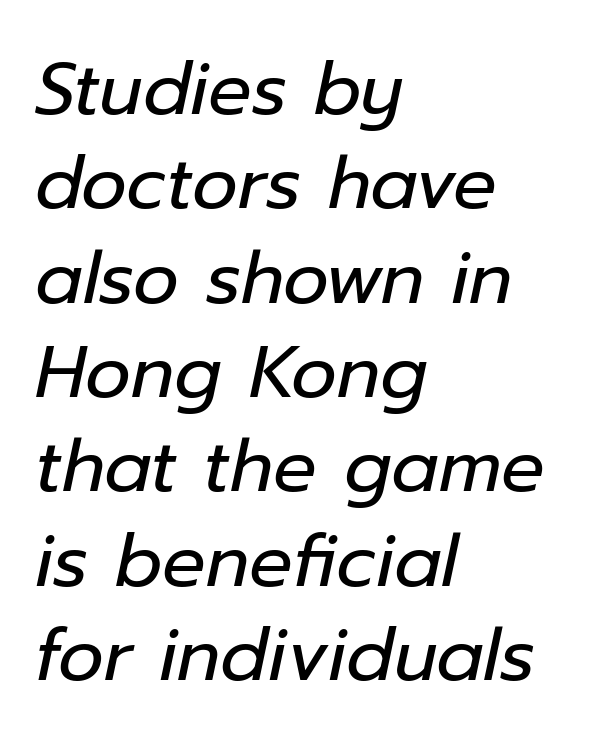
{"italic": "yes", "lean": "right", "slant_degrees": 12, "bold": "no", "weight": "regular", "width": "normal", "stroke_contrast": "low", "x_height": "medium", "monospaced": "no", "underline": "no", "align": "left", "line_spacing": "normal", "line_spacing_ratio": 1.31, "letter_spacing": "normal", "letter_spacing_em": 0.0, "glyph_px": 72}
